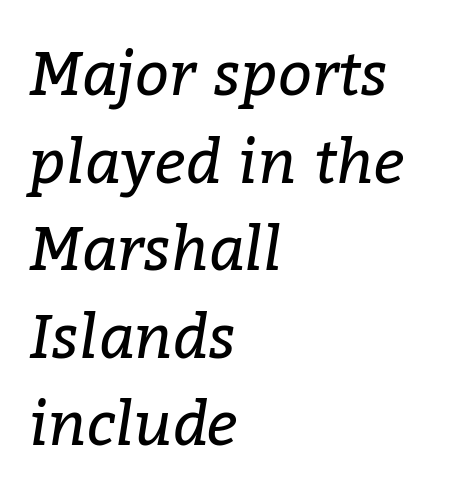
The image shows 60 px regular-weight serif type, italic (leaning right); set left-aligned, normal line spacing (1.46x), normal letter spacing, not underlined; low stroke contrast and a medium x-height.
